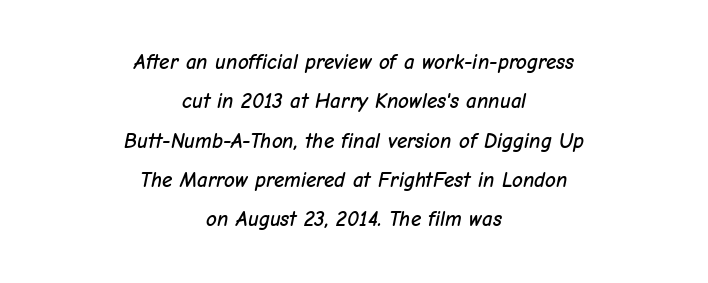
The image shows 21 px text type, italic (leaning right); set centered, line spacing 1.87x, normal letter spacing, not underlined.
